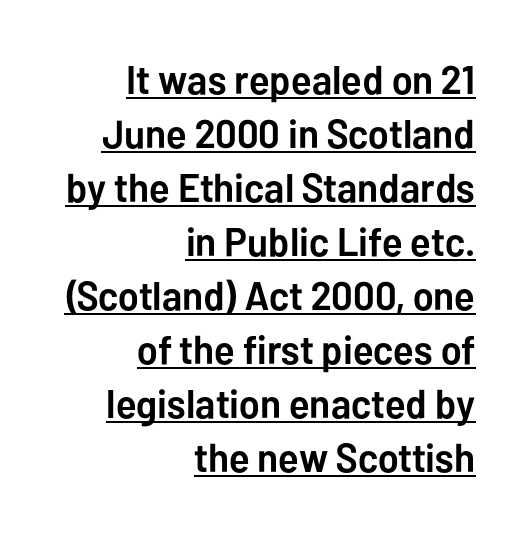
The image shows 40 px semibold sans-serif type, upright; set right-aligned, normal line spacing (1.35x), normal letter spacing, underlined; low stroke contrast and a medium x-height.
